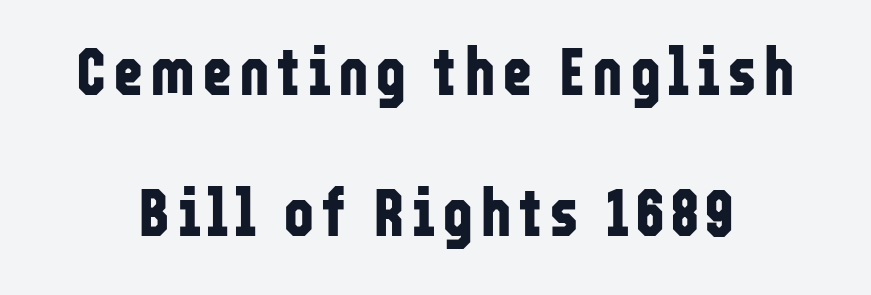
Q: Is the text bold? A: Yes.
Q: Is the text italic (slanted)? A: No, it is upright.
Q: Is the typeface a serif or a sans-serif typeface? A: Sans-serif.
Q: Is the text underlined? A: No.
Q: Is the spacing between lines tight, normal or loose? A: Loose.
Q: Width (condensed, normal, or wide)? A: Condensed.
Q: Stroke contrast? A: Low.
Q: x-height? A: Medium.
Q: Monospaced? A: No.
